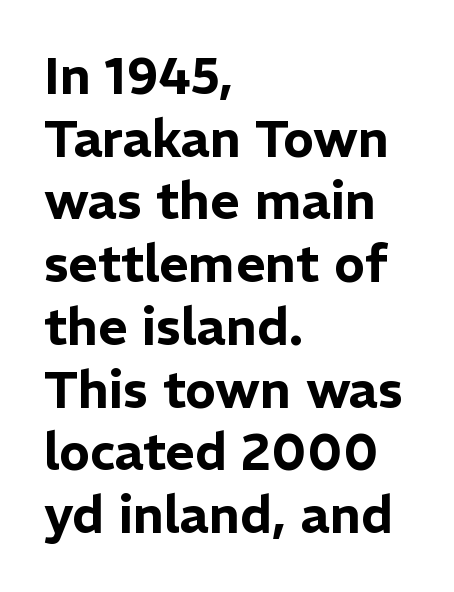
The image shows 51 px sans-serif type, upright; set left-aligned, line spacing 1.23x, normal letter spacing, not underlined; low stroke contrast and a medium x-height.
